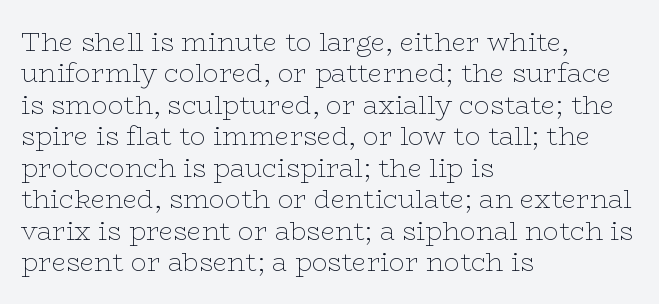
Q: Is the text bold? A: No.
Q: Is the text italic (slanted)? A: No, it is upright.
Q: Is the text underlined? A: No.
Q: How is the paragraph aligned? A: Left-aligned.
Q: Is the spacing between letters normal or unusually wide? A: Normal.
